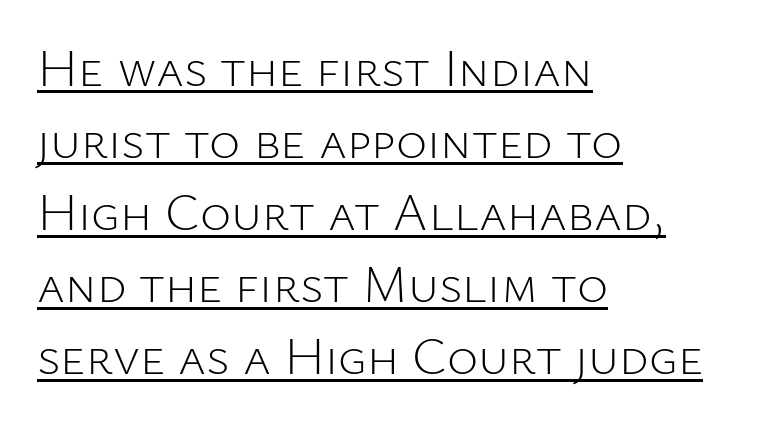
{"serif": "no", "italic": "no", "bold": "no", "weight": "light", "width": "normal", "stroke_contrast": "low", "x_height": "medium", "monospaced": "no", "underline": "yes", "align": "left", "line_spacing": "normal", "line_spacing_ratio": 1.36, "letter_spacing": "normal", "letter_spacing_em": 0.0, "glyph_px": 53}
